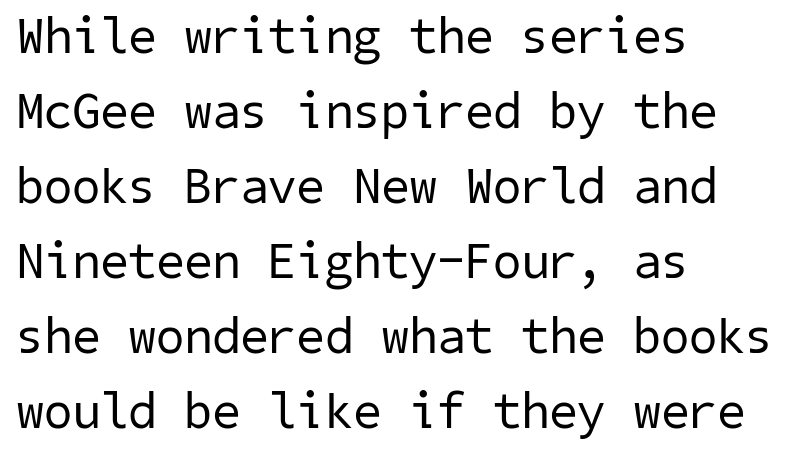
Underline: absent. This sample is left-justified, so line endings fall wherever the words run out. In terms of letterspacing, this is plain default setting. Heft: none added — not bold. Rows of type keep a routine distance in the vertical direction.
